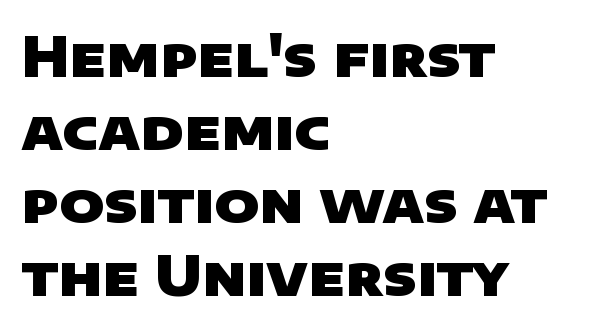
The rendering uses a moderate line-height, typical for paragraphs. Here the designer chose a conventional face with non-uniform glyph widths. All the whitespace from short lines collects on the right. Strokes here are thick enough to call this a true bold. The letterforms sit shoulder to shoulder at normal distance.
